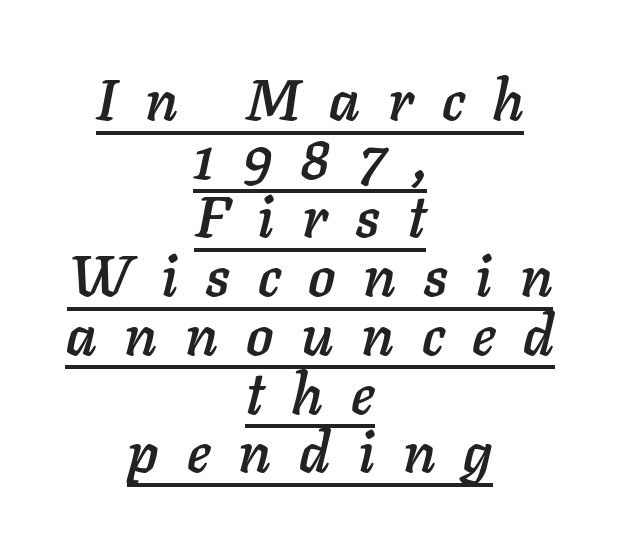
The image shows 57 px text type, italic (leaning right); set centered, tight line spacing (1.03x), unusually wide letter spacing (+0.49 em), underlined; low stroke contrast and a medium x-height.
